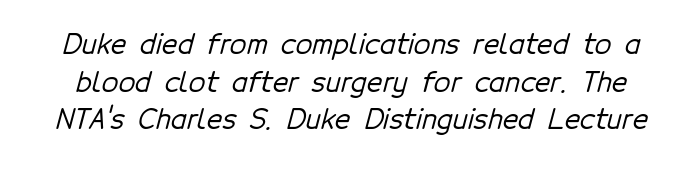
The image shows 27 px text type; set normal line spacing (1.39x), normal letter spacing, not underlined.
